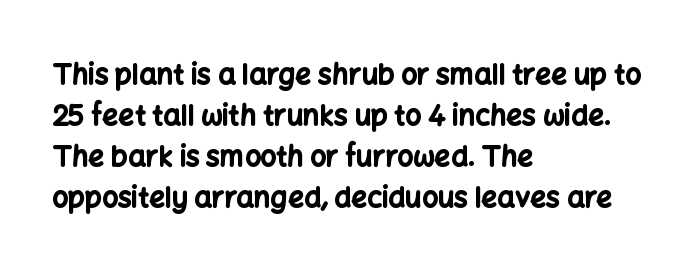
{"serif": "no", "italic": "no", "bold": "yes", "weight": "bold", "width": "normal", "stroke_contrast": "low", "x_height": "medium", "monospaced": "no", "underline": "no", "align": "left", "line_spacing": "normal", "line_spacing_ratio": 1.46, "letter_spacing": "normal", "letter_spacing_em": 0.0, "glyph_px": 28}
